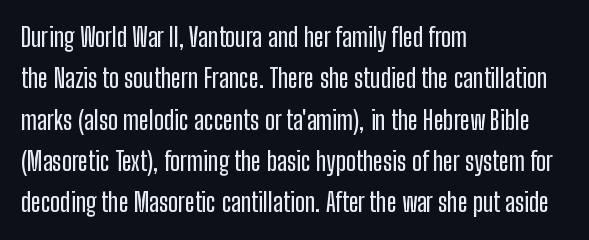
{"italic": "no", "underline": "no", "align": "left", "line_spacing": "normal", "line_spacing_ratio": 1.59, "letter_spacing": "normal", "letter_spacing_em": 0.0, "glyph_px": 26}
